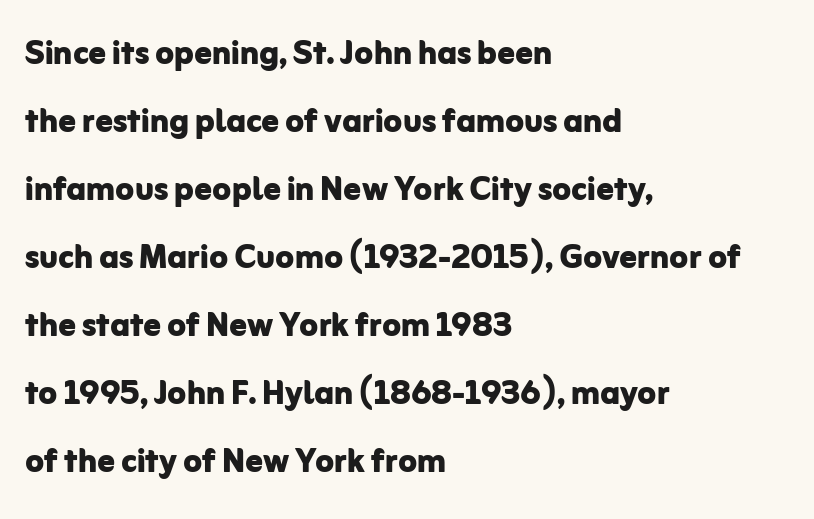
The passage shown is typeset with a sans-serif family. Looks like regular typesetting: each glyph gets only the width it needs. Notice how descenders clear the ascenders below comfortably — that's standard leading. Descenders hang freely into open space.
